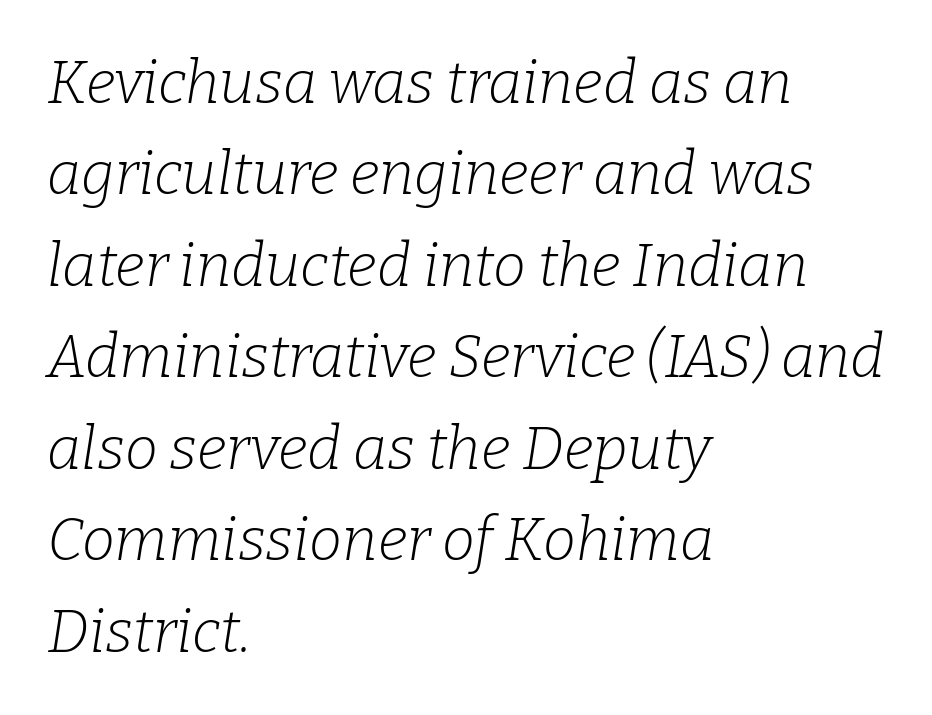
{"serif": "yes", "italic": "yes", "lean": "right", "slant_degrees": 9, "bold": "no", "weight": "light", "width": "normal", "stroke_contrast": "low", "x_height": "medium", "monospaced": "no", "underline": "no", "align": "left", "line_spacing": "normal", "line_spacing_ratio": 1.55, "letter_spacing": "normal", "letter_spacing_em": 0.0, "glyph_px": 59}
